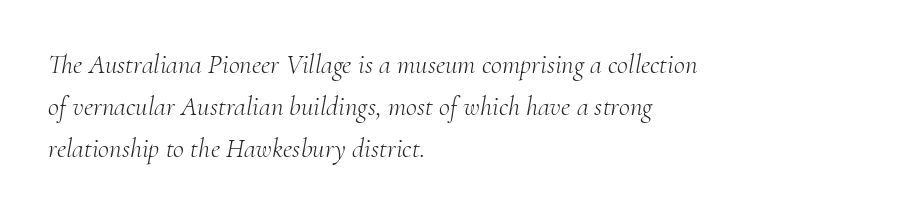
{"italic": "yes", "lean": "right", "slant_degrees": 10, "bold": "no", "underline": "no", "align": "left", "line_spacing": "normal", "line_spacing_ratio": 1.56, "letter_spacing": "normal", "letter_spacing_em": 0.0, "glyph_px": 27}
